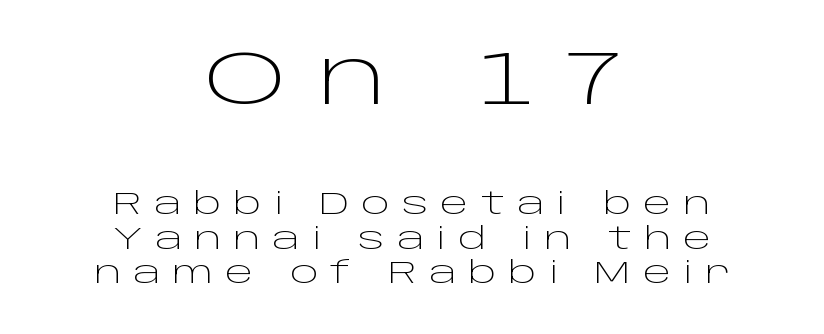
{"serif": "no", "italic": "no", "bold": "no", "weight": "light", "width": "wide", "stroke_contrast": "low", "x_height": "large", "monospaced": "no", "underline": "no", "align": "center", "line_spacing": "tight", "line_spacing_ratio": 1.14, "letter_spacing": "wide", "letter_spacing_em": 0.4, "larger_block": "first", "size_ratio": 2.53, "glyph_px": 76}
